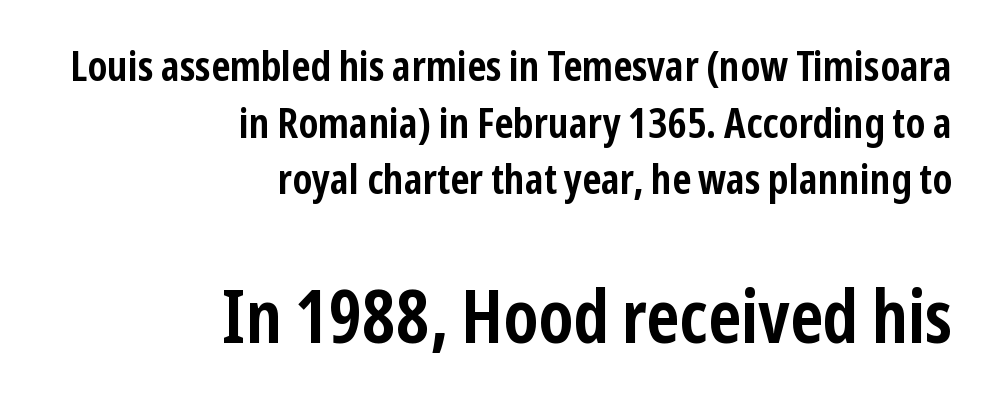
The image shows 73 px semibold, condensed sans-serif type, upright; set right-aligned, normal line spacing (1.35x), normal letter spacing, not underlined; the second (bottom) block is 1.74x larger; low stroke contrast and a medium x-height.
